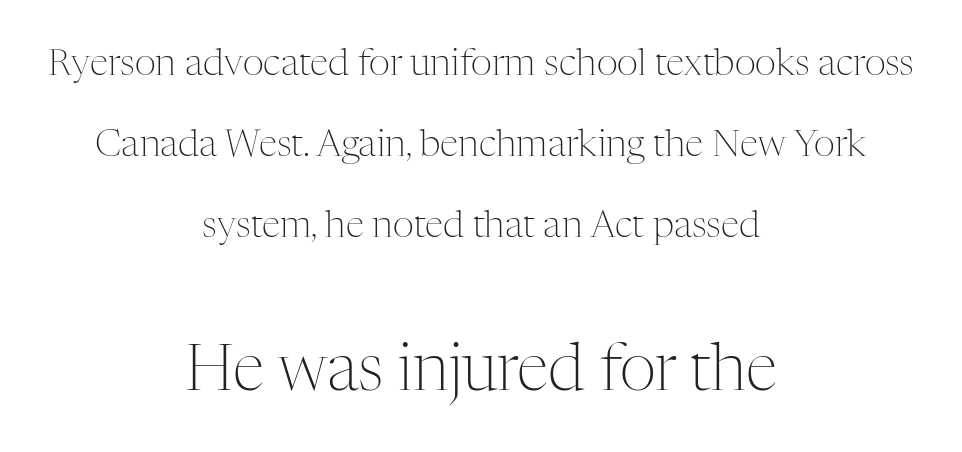
These lines keep a tight, regular rhythm from letter to letter. The foot of each line stays bare and open. Look at the bottom of the vertical strokes: they flare into serifs here. One glance says open: line gaps are wider than usual. Vertical strokes here are truly vertical.
